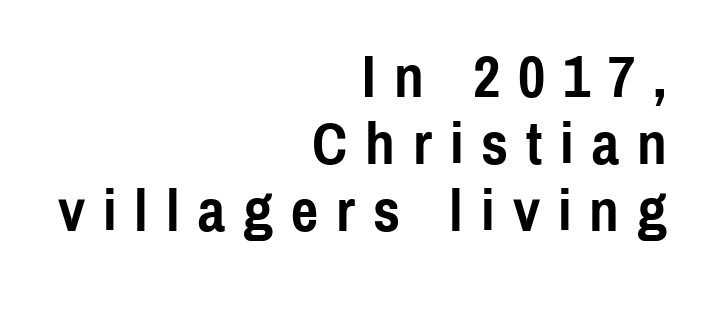
Q: Is the text bold? A: Yes.
Q: Is the text italic (slanted)? A: No, it is upright.
Q: Is the typeface a serif or a sans-serif typeface? A: Sans-serif.
Q: Is the text underlined? A: No.
Q: How is the paragraph aligned? A: Right-aligned.
Q: Is the spacing between letters normal or unusually wide? A: Unusually wide.
Q: Is the spacing between lines tight, normal or loose? A: Tight.
Q: Width (condensed, normal, or wide)? A: Condensed.
Q: x-height? A: Medium.
Q: Monospaced? A: No.
